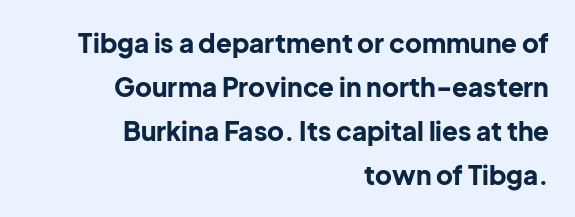
The rag falls on the left side of this text block. Its strokes are broad and dark, the hallmark of bold type. Nobody touched the tracking dial on this one. Glance below the letters and you will spot only blank space. Vertically, the passage feels balanced, rows spaced as you'd expect. Do the letters lean? They stand straight.
